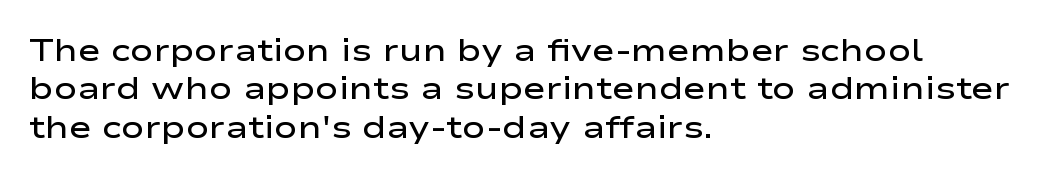
Q: Is the text bold? A: Semi-bold.
Q: Is the text italic (slanted)? A: No, it is upright.
Q: Is the typeface a serif or a sans-serif typeface? A: Sans-serif.
Q: Is the text underlined? A: No.
Q: How is the paragraph aligned? A: Left-aligned.
Q: Is the spacing between letters normal or unusually wide? A: Normal.
Q: Width (condensed, normal, or wide)? A: Wide.
Q: Stroke contrast? A: Low.
Q: x-height? A: Medium.
Q: Monospaced? A: No.
